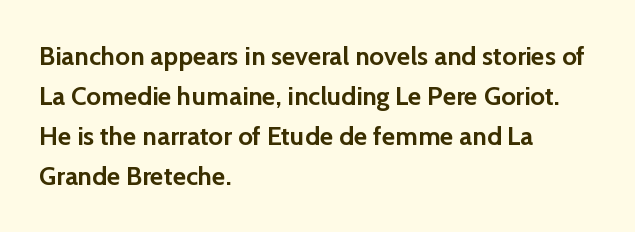
{"italic": "no", "bold": "yes", "underline": "no", "align": "left", "line_spacing": "normal", "line_spacing_ratio": 1.54, "letter_spacing": "normal", "letter_spacing_em": 0.0, "glyph_px": 26}
